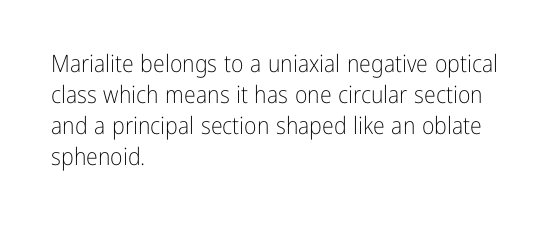
Q: Is the text bold? A: No.
Q: Is the text italic (slanted)? A: No, it is upright.
Q: Is the text underlined? A: No.
Q: How is the paragraph aligned? A: Left-aligned.
Q: Is the spacing between letters normal or unusually wide? A: Normal.
Q: Is the spacing between lines tight, normal or loose? A: Normal.
